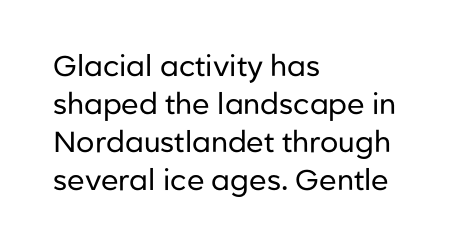
Q: Is the text bold? A: No.
Q: Is the text italic (slanted)? A: No, it is upright.
Q: Is the typeface a serif or a sans-serif typeface? A: Sans-serif.
Q: Is the text underlined? A: No.
Q: How is the paragraph aligned? A: Left-aligned.
Q: Is the spacing between letters normal or unusually wide? A: Normal.
Q: Is the spacing between lines tight, normal or loose? A: Normal.
Q: Width (condensed, normal, or wide)? A: Normal.
Q: Stroke contrast? A: Low.
Q: x-height? A: Medium.
Q: Monospaced? A: No.
